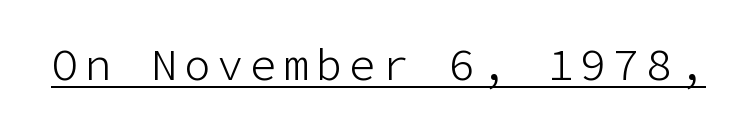
Q: Is the text bold? A: No.
Q: Is the text italic (slanted)? A: No, it is upright.
Q: Is the typeface a serif or a sans-serif typeface? A: Sans-serif.
Q: Is the text underlined? A: Yes.
Q: Width (condensed, normal, or wide)? A: Normal.
Q: Stroke contrast? A: Low.
Q: x-height? A: Medium.
